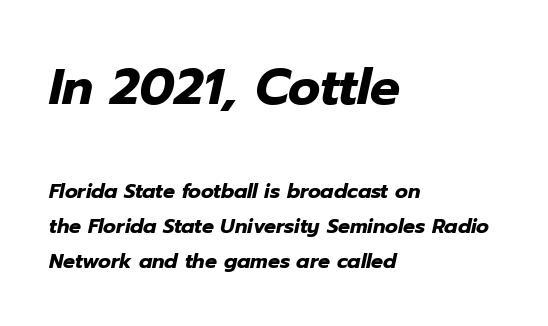
The image shows 50 px heavy type, italic (leaning right); set left-aligned, line spacing 1.74x, normal letter spacing, not underlined; the first (top) block is 2.5x larger; low stroke contrast and a medium x-height.
